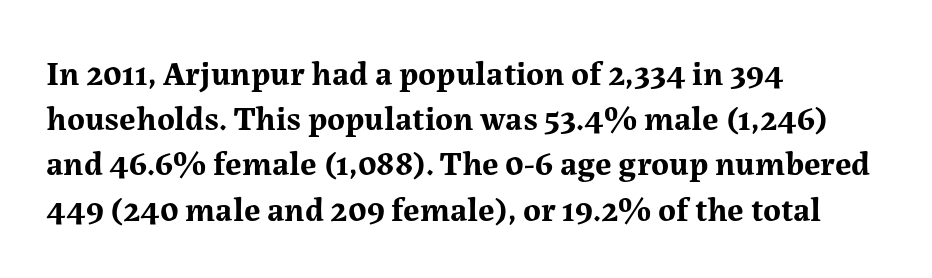
The vertical gap from one line to the next is medium. These lines keep a tight, regular rhythm from letter to letter. Typesetter's note: full bold, strokes at maximum text heaviness. Designer's note — italics off, roman on.
